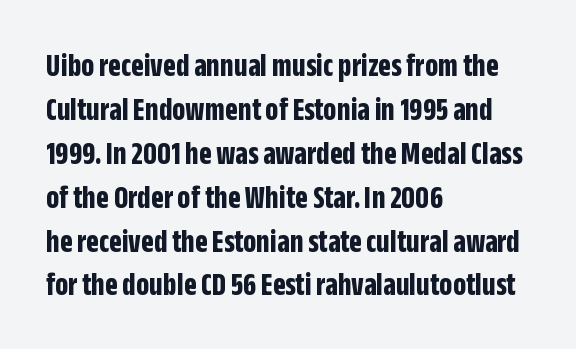
Q: Is the text bold? A: Yes.
Q: Is the text italic (slanted)? A: No, it is upright.
Q: Is the typeface a serif or a sans-serif typeface? A: Sans-serif.
Q: Is the text underlined? A: No.
Q: How is the paragraph aligned? A: Left-aligned.
Q: Is the spacing between letters normal or unusually wide? A: Normal.
Q: Is the spacing between lines tight, normal or loose? A: Normal.
Q: Width (condensed, normal, or wide)? A: Condensed.
Q: Stroke contrast? A: Low.
Q: x-height? A: Large.
Q: Monospaced? A: No.
